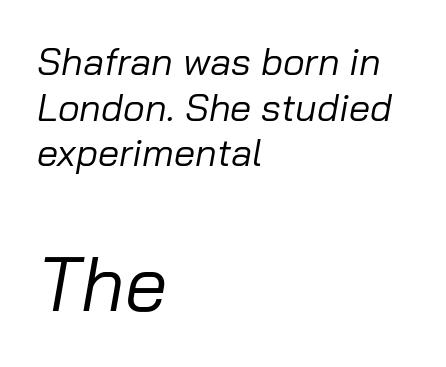
The image shows 76 px regular-weight type, italic (leaning right); set left-aligned, line spacing 1.2x, normal letter spacing, not underlined; the second (bottom) block is 2.0x larger; low stroke contrast and a medium x-height.
